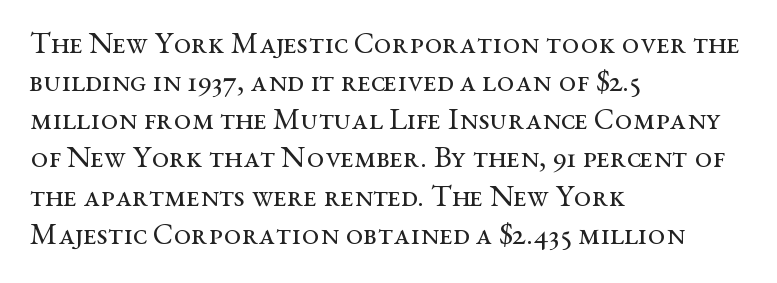
{"serif": "yes", "italic": "no", "bold": "no", "weight": "regular", "width": "wide", "stroke_contrast": "medium", "x_height": "medium", "monospaced": "no", "underline": "no", "align": "left", "line_spacing_ratio": 1.23, "letter_spacing": "normal", "letter_spacing_em": 0.0, "glyph_px": 31}
